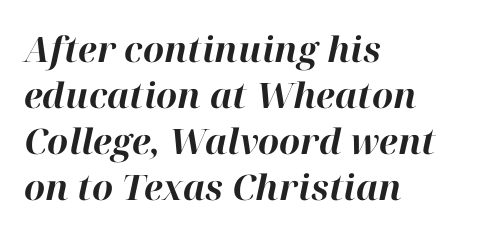
Q: Is the text bold? A: Yes.
Q: Is the text italic (slanted)? A: Yes, it leans right by about 12 degrees.
Q: Is the text underlined? A: No.
Q: How is the paragraph aligned? A: Left-aligned.
Q: Is the spacing between letters normal or unusually wide? A: Normal.
Q: Is the spacing between lines tight, normal or loose? A: Normal.
Q: Width (condensed, normal, or wide)? A: Normal.
Q: Stroke contrast? A: High.
Q: x-height? A: Medium.
Q: Monospaced? A: No.
